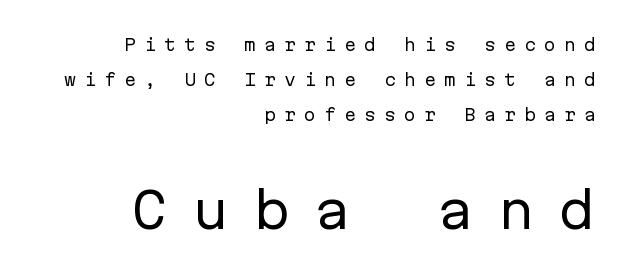
Q: Is the text bold? A: No.
Q: Is the text italic (slanted)? A: No, it is upright.
Q: Is the typeface a serif or a sans-serif typeface? A: Sans-serif.
Q: Is the text underlined? A: No.
Q: How is the paragraph aligned? A: Right-aligned.
Q: Is the spacing between letters normal or unusually wide? A: Unusually wide.
Q: Is the spacing between lines tight, normal or loose? A: Loose.
Q: Which block of text is set in a larger size, the first (top) or the second (bottom)? A: The second (bottom) one.
Q: Width (condensed, normal, or wide)? A: Normal.
Q: Stroke contrast? A: Low.
Q: x-height? A: Medium.
Q: Monospaced? A: Yes.
